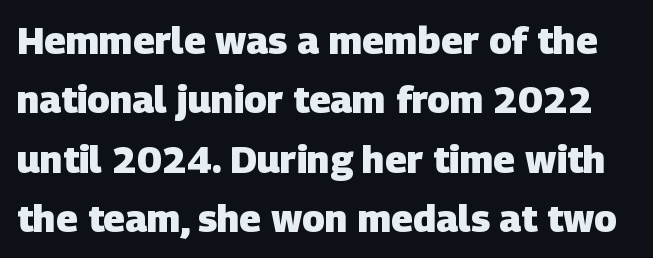
{"serif": "no", "bold": "yes", "weight": "heavy", "width": "normal", "stroke_contrast": "low", "x_height": "large", "monospaced": "no", "underline": "no", "line_spacing": "normal", "line_spacing_ratio": 1.56, "letter_spacing": "normal", "letter_spacing_em": 0.0, "glyph_px": 38}
